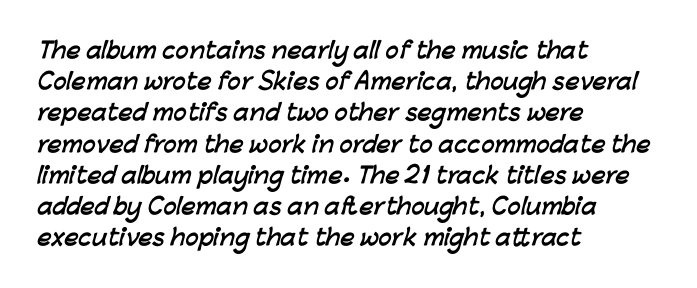
The image shows 22 px bold type; set left-aligned, normal line spacing (1.42x), normal letter spacing, not underlined.
